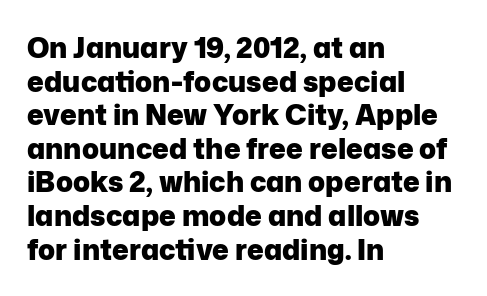
Tall strokes in this sample are plumb rather than angled. The typeface chosen for these lines omits serifs. Proportional: the letters do not fall into vertical columns. Between one letter and the next there's only the usual sliver of space. How heavy is the stroke? Heavy — this is a bold.
